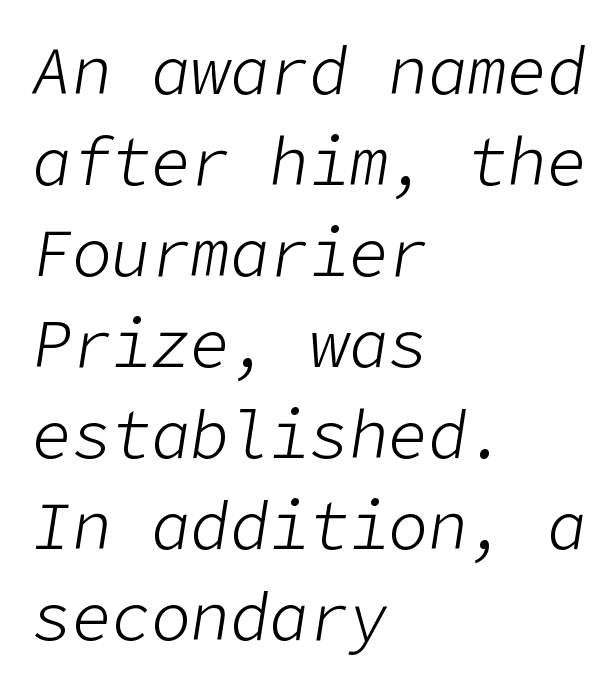
The text carries the slant typical of an italic or oblique font. Descenders hang freely into open space. Weight class: somewhere from thin through regular. Quick note: interline space is typical. Short and long lines alike share a common starting point at left. Standard letterfit; no display-style spreading of the glyphs.
